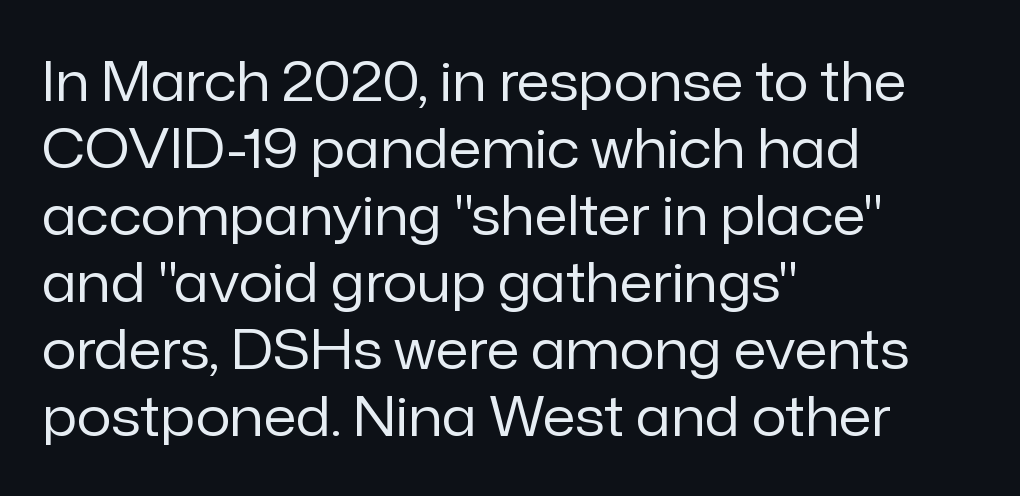
The image shows 54 px regular-weight sans-serif type, upright; set left-aligned, line spacing 1.24x, normal letter spacing, not underlined; low stroke contrast and a medium x-height.
